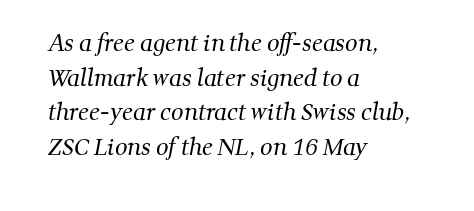
Q: Is the text bold? A: No.
Q: Is the text underlined? A: No.
Q: How is the paragraph aligned? A: Left-aligned.
Q: Is the spacing between letters normal or unusually wide? A: Normal.
Q: Is the spacing between lines tight, normal or loose? A: Normal.
